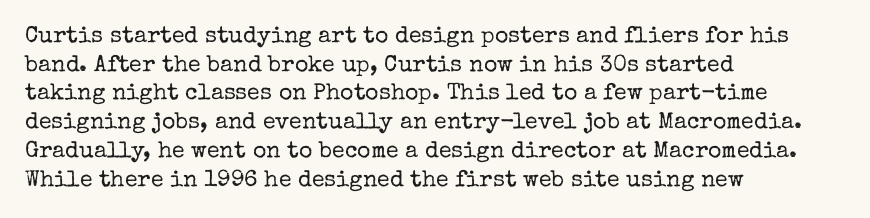
The image shows 23 px text type, upright; set left-aligned, normal line spacing (1.25x), normal letter spacing, not underlined.
